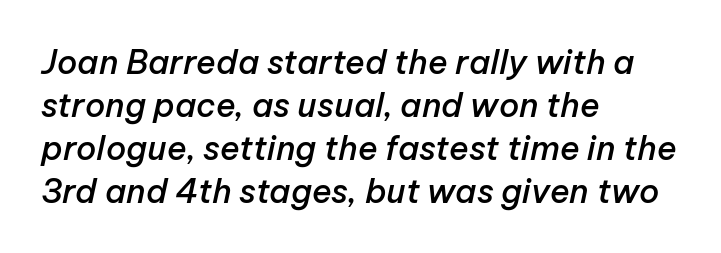
This rendering features lettering with no underline. The passage shown leans; its letterforms are oblique. The space between consecutive lines is moderate. Is this a fixed-width face? No — the glyphs have proportional, varying widths.
